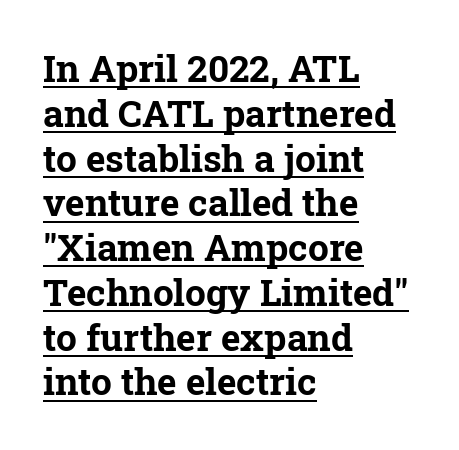
{"serif": "yes", "italic": "no", "bold": "yes", "weight": "bold", "width": "normal", "stroke_contrast": "low", "x_height": "medium", "monospaced": "no", "underline": "yes", "align": "left", "line_spacing_ratio": 1.21, "letter_spacing": "normal", "letter_spacing_em": 0.0, "glyph_px": 37}
